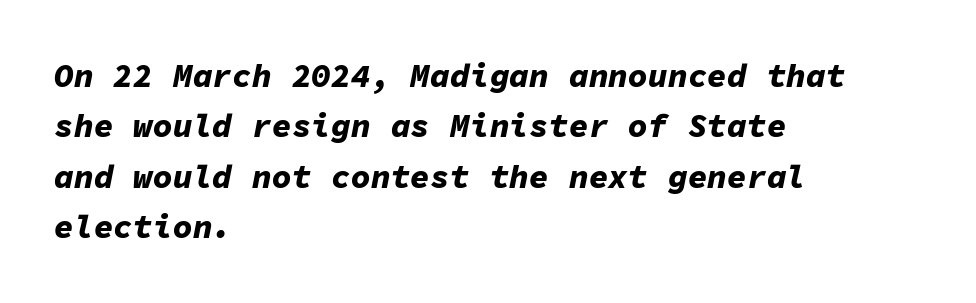
The image shows 33 px bold type, italic (leaning right), monospaced; set left-aligned, normal line spacing (1.53x), normal letter spacing, not underlined; low stroke contrast and a medium x-height.
